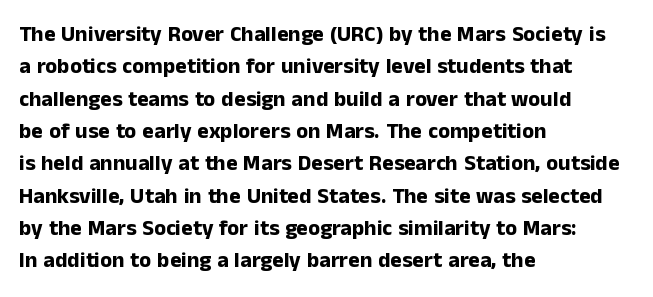
Q: Is the text bold? A: Yes.
Q: Is the text italic (slanted)? A: No, it is upright.
Q: Is the text underlined? A: No.
Q: How is the paragraph aligned? A: Left-aligned.
Q: Is the spacing between letters normal or unusually wide? A: Normal.
Q: Is the spacing between lines tight, normal or loose? A: Normal.
